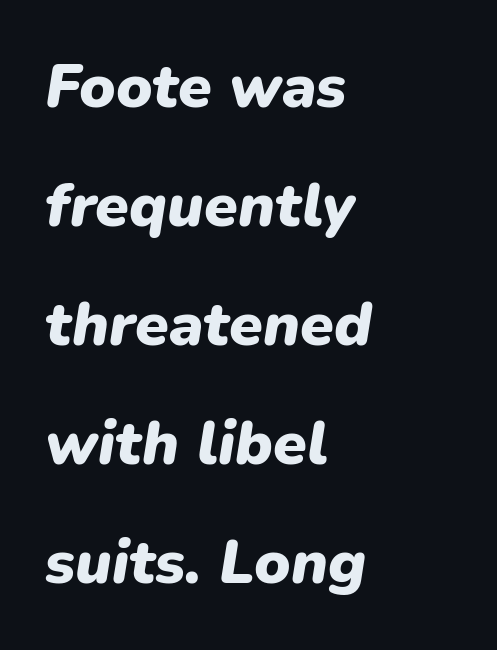
Visually the block forms a straight wall on the left and a jagged coastline on the right. It's the slanting kind of type. The face used here is rendered with its standard letterfit. Just letters on the line, the space beneath them empty.
